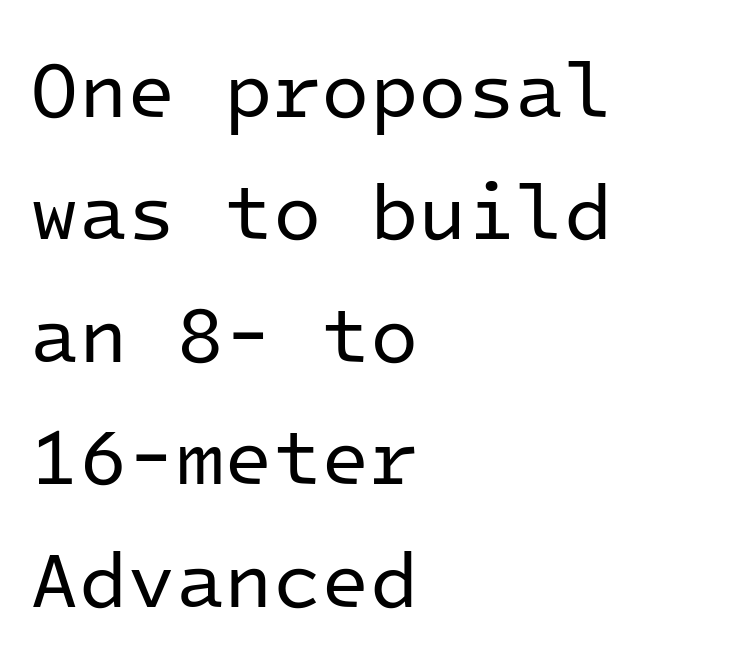
Q: Is the text bold? A: No.
Q: Is the text italic (slanted)? A: No, it is upright.
Q: Is the typeface a serif or a sans-serif typeface? A: Sans-serif.
Q: Is the text underlined? A: No.
Q: How is the paragraph aligned? A: Left-aligned.
Q: Is the spacing between letters normal or unusually wide? A: Normal.
Q: Is the spacing between lines tight, normal or loose? A: Normal.
Q: Width (condensed, normal, or wide)? A: Normal.
Q: Stroke contrast? A: Low.
Q: x-height? A: Medium.
Q: Monospaced? A: Yes.
